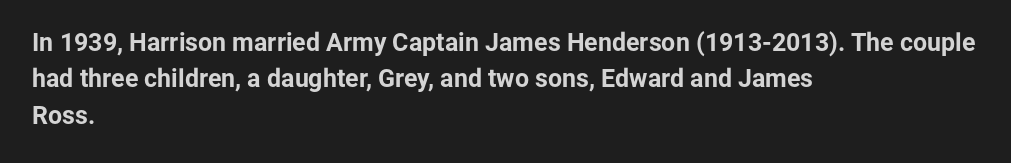
{"italic": "no", "bold": "yes", "underline": "no", "align": "left", "line_spacing": "normal", "line_spacing_ratio": 1.46, "letter_spacing": "normal", "letter_spacing_em": 0.0, "glyph_px": 25}
